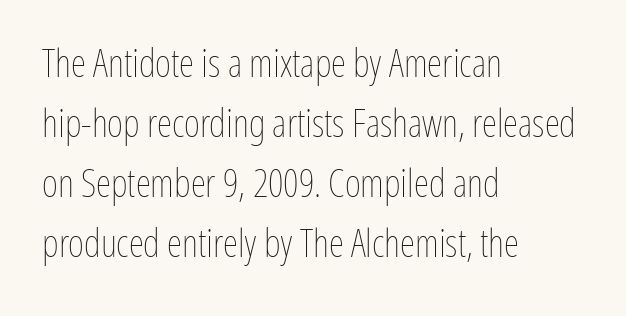
{"italic": "no", "bold": "no", "weight": "thin", "width": "condensed", "stroke_contrast": "low", "x_height": "medium", "monospaced": "no", "underline": "no", "align": "left", "line_spacing": "normal", "line_spacing_ratio": 1.54, "letter_spacing": "normal", "letter_spacing_em": 0.0, "glyph_px": 39}
